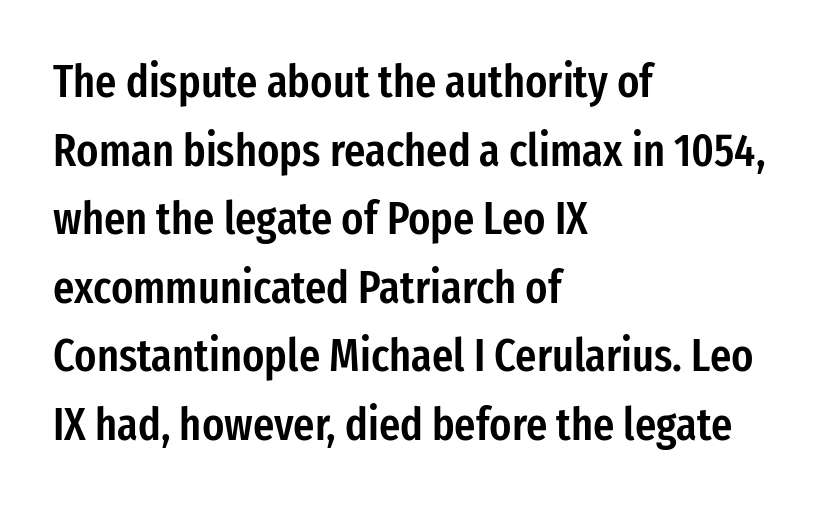
The image shows 46 px semibold, condensed sans-serif type, upright; set left-aligned, normal line spacing (1.49x), normal letter spacing, not underlined; low stroke contrast and a medium x-height.
